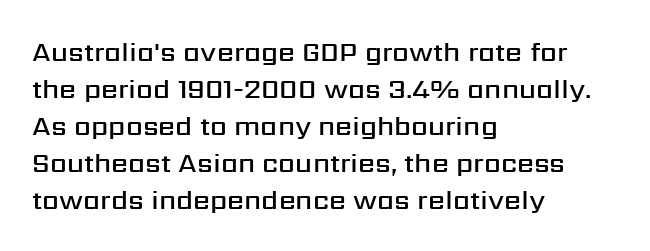
Nobody touched the tracking dial on this one. The space between consecutive lines is moderate. The area under the type is left untouched. Posture: straight, roman, zero tilt. The glyphs have the mass of a demibold cut, below bold.
